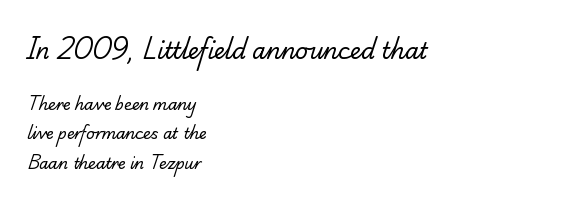
{"bold": "no", "underline": "no", "align": "left", "line_spacing": "loose", "line_spacing_ratio": 1.97, "letter_spacing": "normal", "letter_spacing_em": 0.0, "larger_block": "first", "size_ratio": 1.47, "glyph_px": 22}
